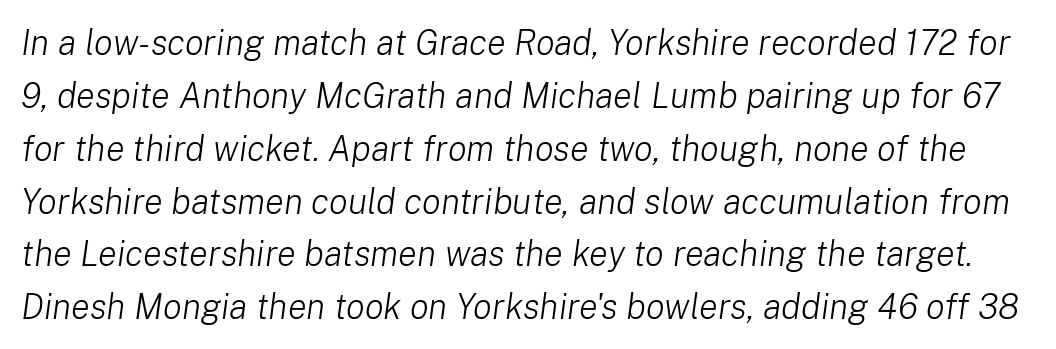
The face used here is rendered with its standard letterfit. Lines of text with bare space underneath. A light-to-regular cut is what we see here. Leading matches the norm, producing a regular column. Proportional: the letters do not fall into vertical columns.
